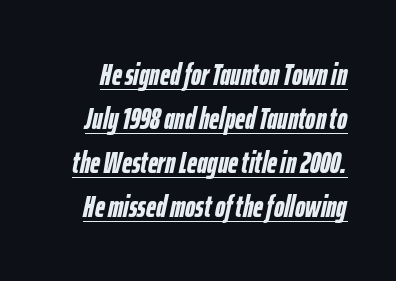
Q: Is the text bold? A: Yes.
Q: Is the text italic (slanted)? A: Yes, it leans right by about 12 degrees.
Q: Is the text underlined? A: Yes.
Q: Is the spacing between letters normal or unusually wide? A: Normal.
Q: Is the spacing between lines tight, normal or loose? A: Normal.
Q: Width (condensed, normal, or wide)? A: Condensed.
Q: Stroke contrast? A: Low.
Q: x-height? A: Medium.
Q: Monospaced? A: No.
